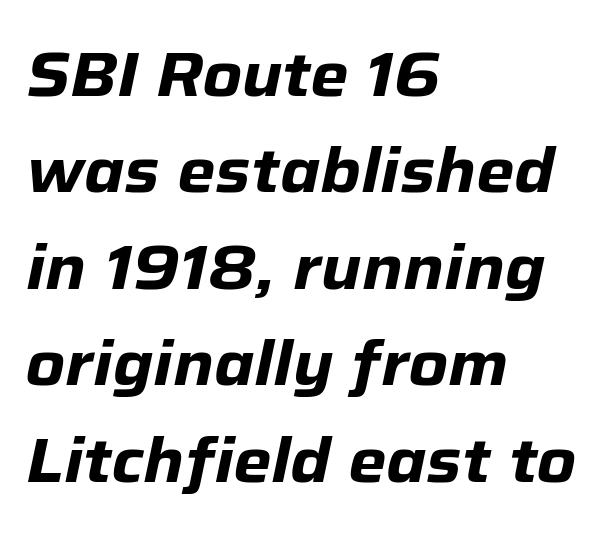
Q: Is the text bold? A: Yes.
Q: Is the text italic (slanted)? A: Yes, it leans right by about 12 degrees.
Q: Is the text underlined? A: No.
Q: How is the paragraph aligned? A: Left-aligned.
Q: Is the spacing between letters normal or unusually wide? A: Normal.
Q: Is the spacing between lines tight, normal or loose? A: Normal.
Q: Width (condensed, normal, or wide)? A: Normal.
Q: Stroke contrast? A: Low.
Q: x-height? A: Medium.
Q: Monospaced? A: No.
